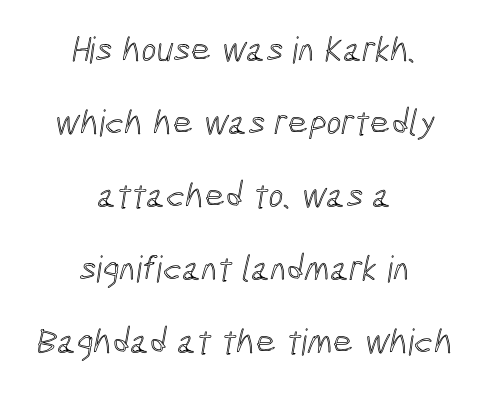
{"width": "condensed", "x_height": "medium", "monospaced": "no", "underline": "no", "align": "center", "line_spacing": "loose", "line_spacing_ratio": 2.03, "letter_spacing": "normal", "letter_spacing_em": 0.0, "glyph_px": 36}
